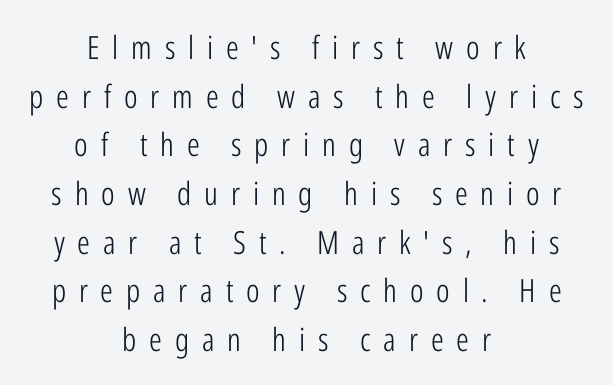
The image shows 32 px light, condensed sans-serif type, upright; set centered, normal line spacing (1.52x), unusually wide letter spacing (+0.4 em), not underlined; low stroke contrast and a medium x-height.
